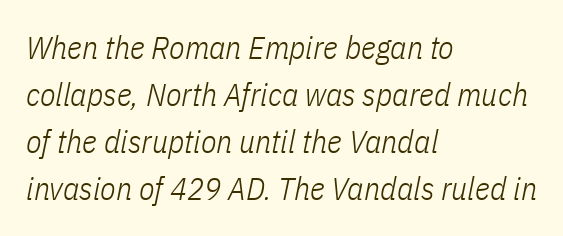
The glyphs look as if they've been sheared to an angle. Is this a fixed-width face? No — the glyphs have proportional, varying widths. A quiet, ordinary-to-light weight characterises the typeface. The area under the type is left untouched. Interline gaps are of average width in this sample. You could call the tracking neutral — neither tight nor loose.
